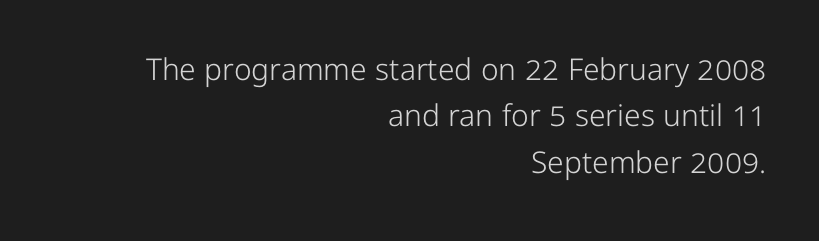
Q: Is the text bold? A: No.
Q: Is the text italic (slanted)? A: No, it is upright.
Q: Is the typeface a serif or a sans-serif typeface? A: Sans-serif.
Q: Is the text underlined? A: No.
Q: How is the paragraph aligned? A: Right-aligned.
Q: Is the spacing between letters normal or unusually wide? A: Normal.
Q: Is the spacing between lines tight, normal or loose? A: Normal.
Q: Width (condensed, normal, or wide)? A: Normal.
Q: Stroke contrast? A: Low.
Q: x-height? A: Medium.
Q: Monospaced? A: No.
